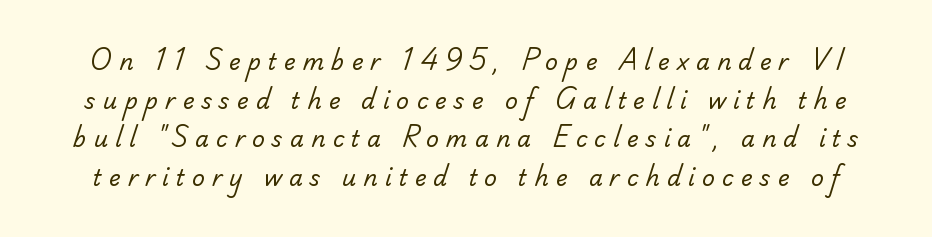
Q: Is the text bold? A: No.
Q: Is the text underlined? A: No.
Q: Is the spacing between letters normal or unusually wide? A: Unusually wide.
